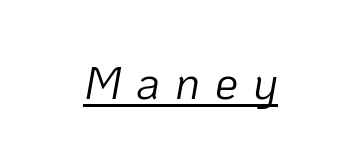
{"italic": "yes", "lean": "right", "slant_degrees": 10, "bold": "no", "weight": "light", "width": "normal", "stroke_contrast": "low", "x_height": "medium", "monospaced": "no", "underline": "yes", "align": "center", "letter_spacing": "wide", "letter_spacing_em": 0.32, "glyph_px": 46}
